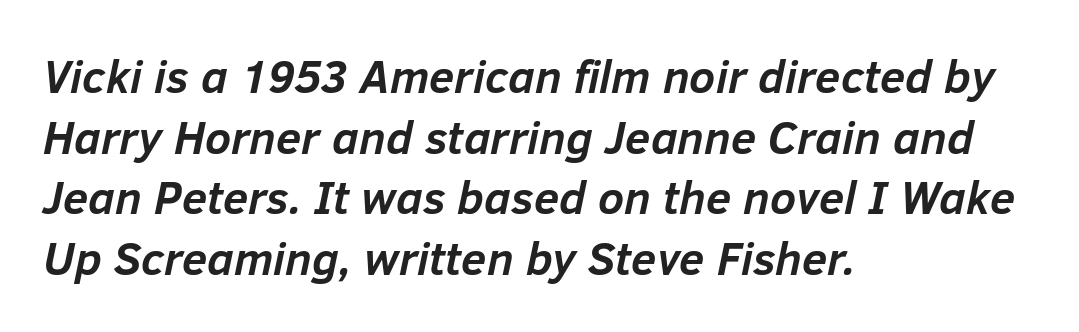
Q: Is the text bold? A: Yes.
Q: Is the text italic (slanted)? A: Yes, it leans right by about 12 degrees.
Q: Is the text underlined? A: No.
Q: How is the paragraph aligned? A: Left-aligned.
Q: Is the spacing between letters normal or unusually wide? A: Normal.
Q: Is the spacing between lines tight, normal or loose? A: Normal.
Q: Width (condensed, normal, or wide)? A: Normal.
Q: Stroke contrast? A: Low.
Q: x-height? A: Medium.
Q: Monospaced? A: No.
